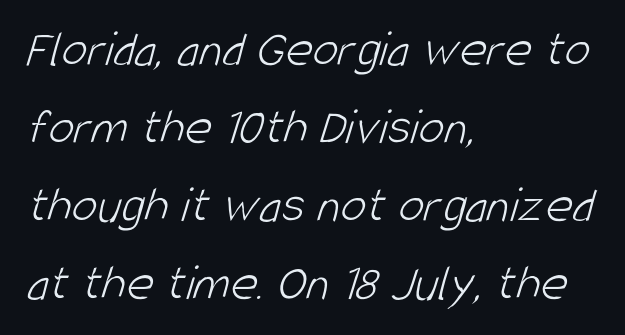
Q: Is the text bold? A: No.
Q: Is the typeface a serif or a sans-serif typeface? A: Sans-serif.
Q: Is the text underlined? A: No.
Q: How is the paragraph aligned? A: Left-aligned.
Q: Is the spacing between letters normal or unusually wide? A: Normal.
Q: Is the spacing between lines tight, normal or loose? A: Normal.
Q: Width (condensed, normal, or wide)? A: Condensed.
Q: Stroke contrast? A: Low.
Q: x-height? A: Large.
Q: Monospaced? A: No.
